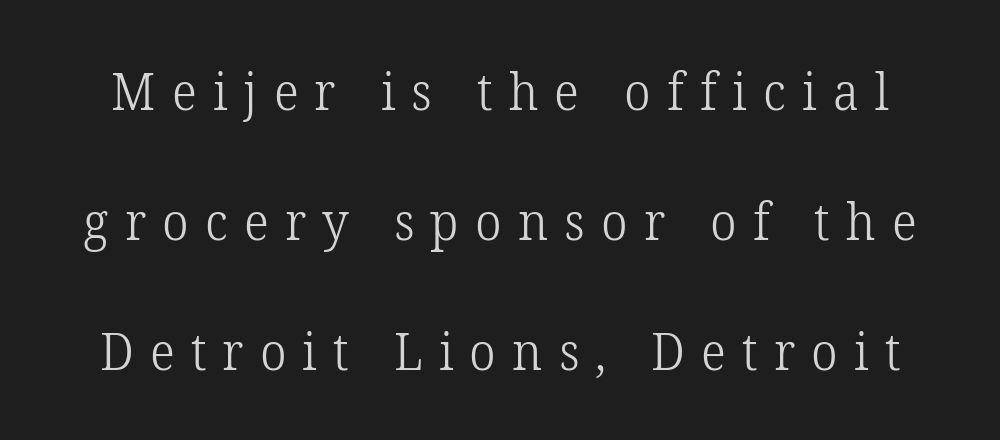
Q: Is the text bold? A: No.
Q: Is the text italic (slanted)? A: No, it is upright.
Q: Is the typeface a serif or a sans-serif typeface? A: Serif.
Q: Is the text underlined? A: No.
Q: Is the spacing between letters normal or unusually wide? A: Unusually wide.
Q: Is the spacing between lines tight, normal or loose? A: Loose.
Q: Width (condensed, normal, or wide)? A: Normal.
Q: Stroke contrast? A: Low.
Q: x-height? A: Medium.
Q: Monospaced? A: No.
